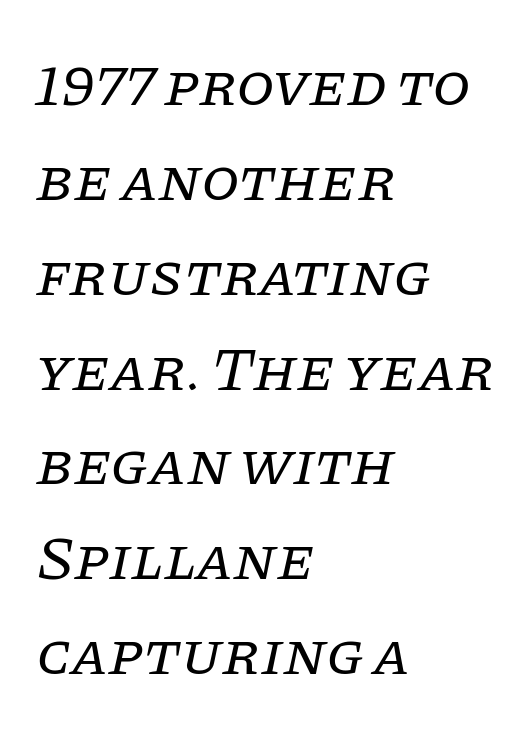
Q: Is the text bold? A: No.
Q: Is the text italic (slanted)? A: Yes, it leans right by about 11 degrees.
Q: Is the typeface a serif or a sans-serif typeface? A: Serif.
Q: Is the text underlined? A: No.
Q: How is the paragraph aligned? A: Left-aligned.
Q: Is the spacing between letters normal or unusually wide? A: Normal.
Q: Is the spacing between lines tight, normal or loose? A: Normal.
Q: Width (condensed, normal, or wide)? A: Normal.
Q: Stroke contrast? A: Low.
Q: x-height? A: Large.
Q: Monospaced? A: No.
